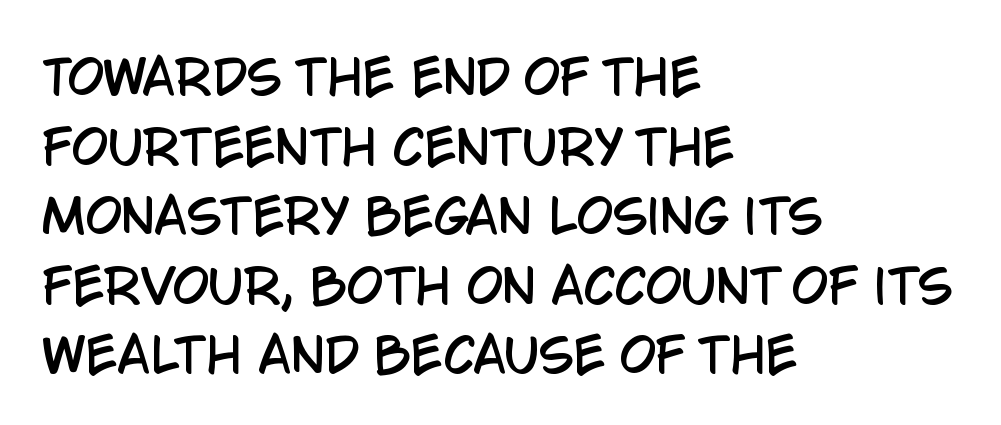
Q: Is the text italic (slanted)? A: No, it is upright.
Q: Is the typeface a serif or a sans-serif typeface? A: Sans-serif.
Q: Is the text underlined? A: No.
Q: How is the paragraph aligned? A: Left-aligned.
Q: Is the spacing between letters normal or unusually wide? A: Normal.
Q: Is the spacing between lines tight, normal or loose? A: Normal.
Q: Width (condensed, normal, or wide)? A: Condensed.
Q: Stroke contrast? A: Low.
Q: x-height? A: Large.
Q: Monospaced? A: No.
